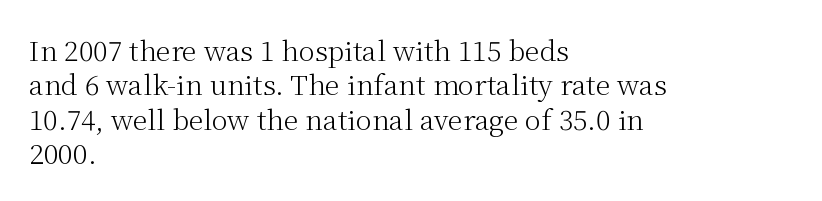
The image shows 27 px text type, upright; set left-aligned, normal line spacing (1.27x), normal letter spacing, not underlined.
